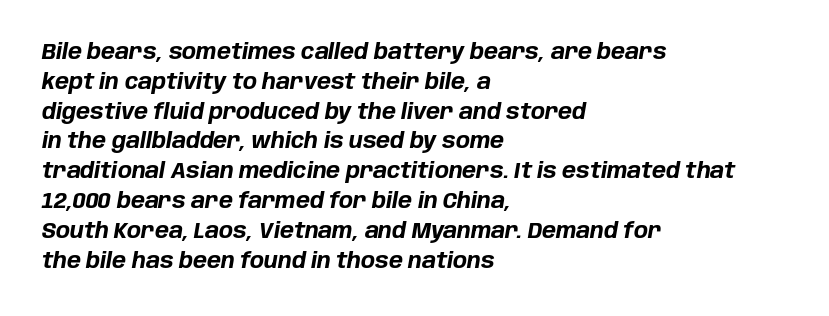
The image shows 21 px bold type, italic (leaning right); set left-aligned, normal line spacing (1.42x), normal letter spacing, not underlined.
